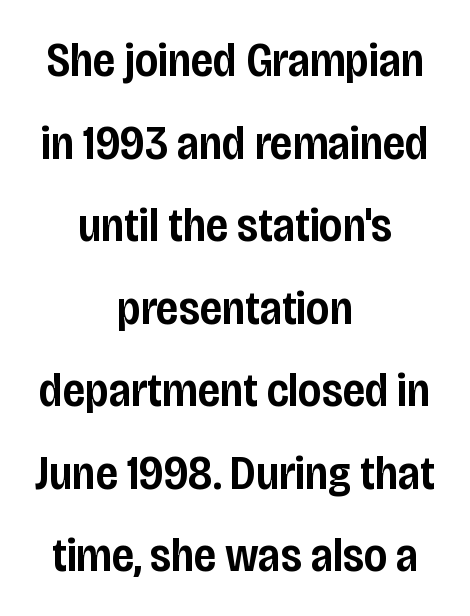
The type family on display is of the sans-serif kind. Characters remain perfectly vertical along every line. Is the type bold? Partly — it's a semibold, heavier than regular but not fully bold. Reading down the block, each line starts at a different indent, mirrored at its end. Character widths vary here, with narrow letters taking less room than wide ones.
